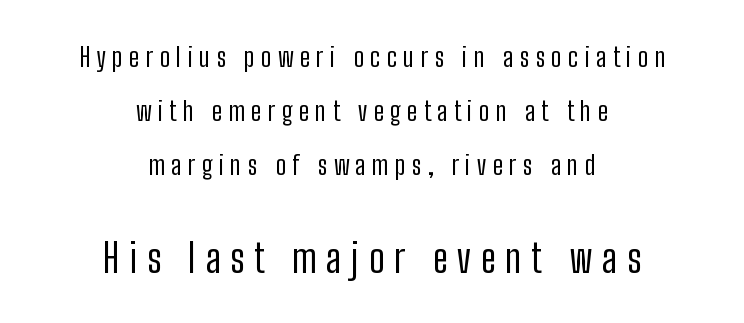
{"serif": "no", "italic": "no", "bold": "no", "weight": "regular", "width": "condensed", "stroke_contrast": "low", "x_height": "medium", "monospaced": "no", "underline": "no", "align": "center", "line_spacing": "loose", "line_spacing_ratio": 2.07, "letter_spacing": "wide", "letter_spacing_em": 0.25, "larger_block": "second", "size_ratio": 1.5, "glyph_px": 39}
